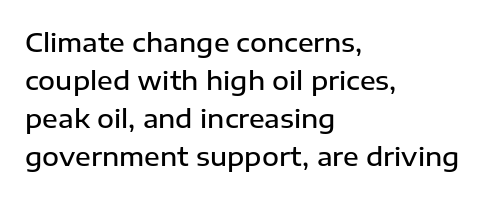
One glance says typical: line gaps are just what's usual. All the whitespace from short lines collects on the right. Stems and bowls a touch heavier than normal — semibold. Only glyphs here, with clear space below each row. Letter spacing: default.
